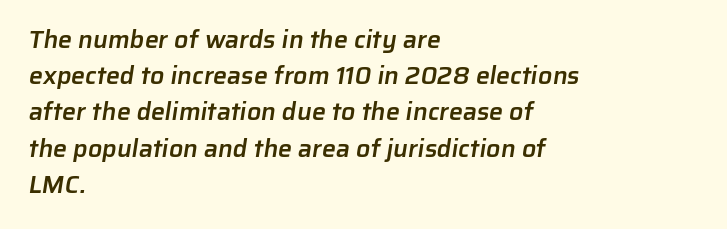
The image shows 25 px text type; set left-aligned, normal line spacing (1.45x), normal letter spacing, not underlined.
